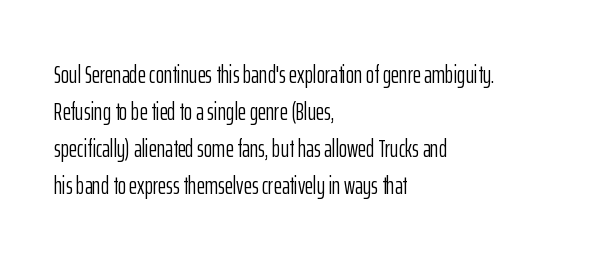
{"italic": "no", "bold": "no", "underline": "no", "align": "left", "line_spacing": "normal", "line_spacing_ratio": 1.48, "letter_spacing": "normal", "letter_spacing_em": 0.0, "glyph_px": 25}
